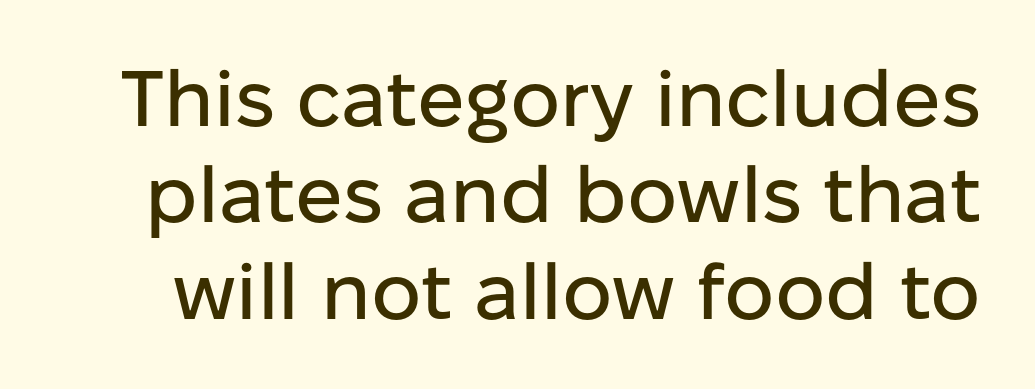
The zone under the glyphs is completely vacant. Varying glyph widths throughout — classic text-font behaviour. A roman cut, with each character standing at attention. No feet cap the strokes, marking this as sans-serif type. How are the letters spaced? Ordinarily, with no added tracking.
